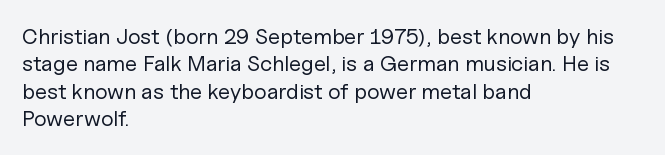
Q: Is the text bold? A: No.
Q: Is the text italic (slanted)? A: No, it is upright.
Q: Is the text underlined? A: No.
Q: How is the paragraph aligned? A: Left-aligned.
Q: Is the spacing between letters normal or unusually wide? A: Normal.
Q: Is the spacing between lines tight, normal or loose? A: Normal.
